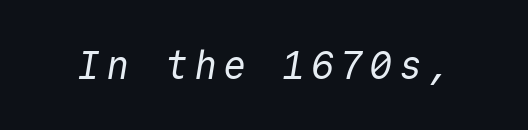
Q: Is the text bold? A: No.
Q: Is the typeface a serif or a sans-serif typeface? A: Sans-serif.
Q: Is the text underlined? A: No.
Q: Width (condensed, normal, or wide)? A: Normal.
Q: x-height? A: Medium.
Q: Monospaced? A: Yes.
